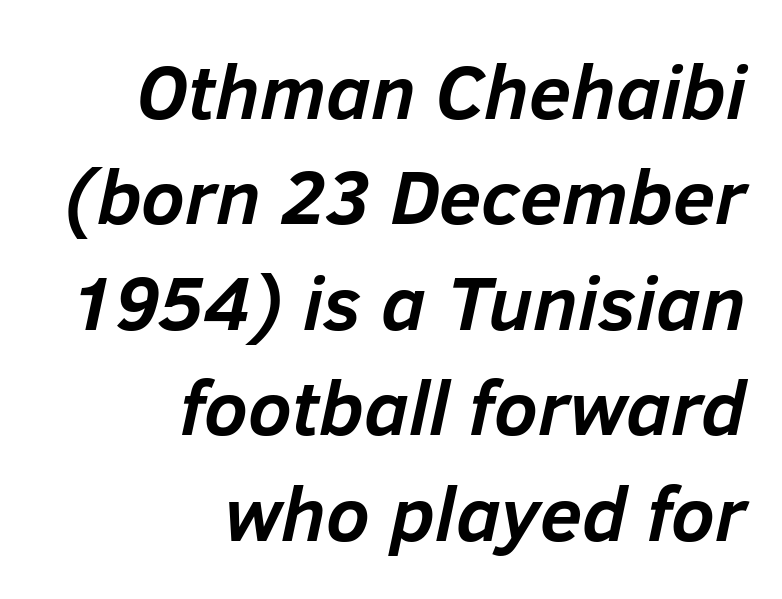
Q: Is the text bold? A: Yes.
Q: Is the text italic (slanted)? A: Yes, it leans right by about 12 degrees.
Q: Is the text underlined? A: No.
Q: How is the paragraph aligned? A: Right-aligned.
Q: Is the spacing between letters normal or unusually wide? A: Normal.
Q: Is the spacing between lines tight, normal or loose? A: Normal.
Q: Width (condensed, normal, or wide)? A: Normal.
Q: Stroke contrast? A: Low.
Q: x-height? A: Medium.
Q: Monospaced? A: No.
